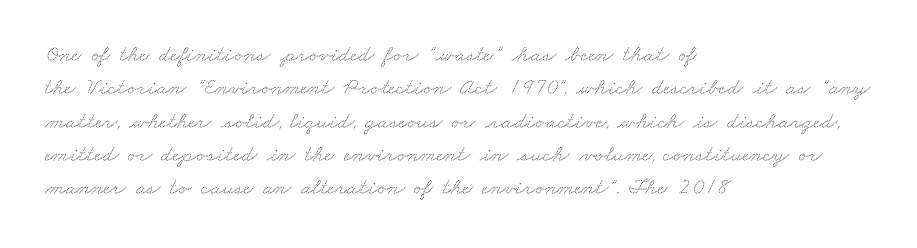
Q: Is the text underlined? A: No.
Q: How is the paragraph aligned? A: Left-aligned.
Q: Is the spacing between letters normal or unusually wide? A: Normal.
Q: Is the spacing between lines tight, normal or loose? A: Normal.
